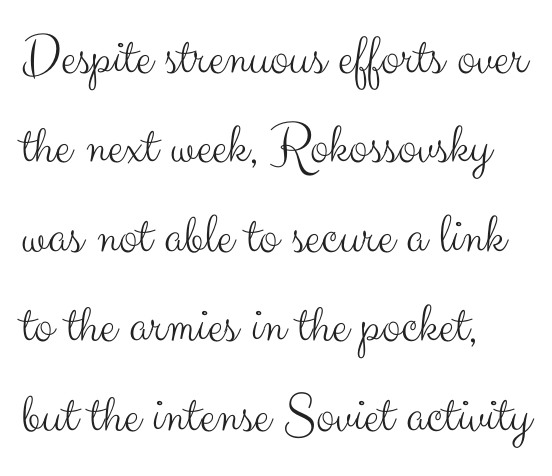
The image shows 57 px light sans-serif type; set left-aligned, normal line spacing (1.57x), normal letter spacing, not underlined; medium stroke contrast and a small x-height.
